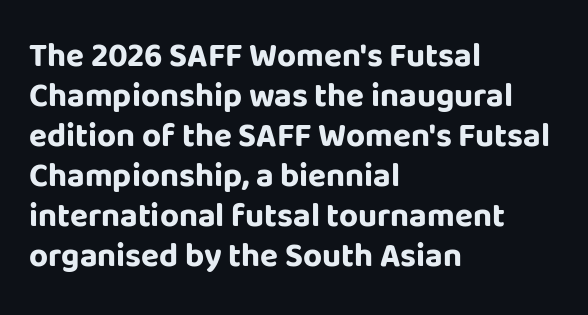
The image shows 33 px bold sans-serif type, upright; set left-aligned, line spacing 1.21x, normal letter spacing, not underlined; low stroke contrast and a large x-height.
